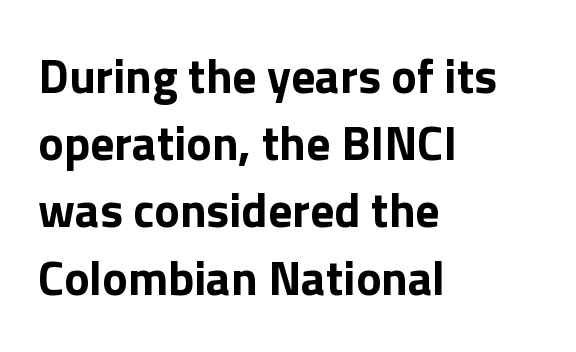
{"serif": "no", "italic": "no", "bold": "yes", "weight": "bold", "width": "normal", "x_height": "medium", "monospaced": "no", "underline": "no", "align": "left", "line_spacing": "normal", "line_spacing_ratio": 1.4, "letter_spacing": "normal", "letter_spacing_em": 0.0, "glyph_px": 48}
